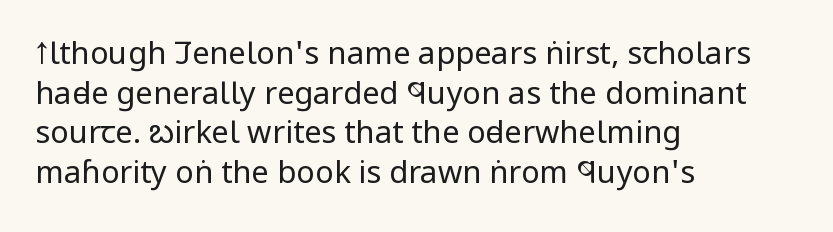
{"serif": "no", "italic": "no", "bold": "no", "weight": "regular", "width": "condensed", "stroke_contrast": "low", "x_height": "large", "monospaced": "no", "underline": "no", "align": "left", "line_spacing": "normal", "line_spacing_ratio": 1.28, "letter_spacing": "normal", "letter_spacing_em": 0.0, "glyph_px": 31}
